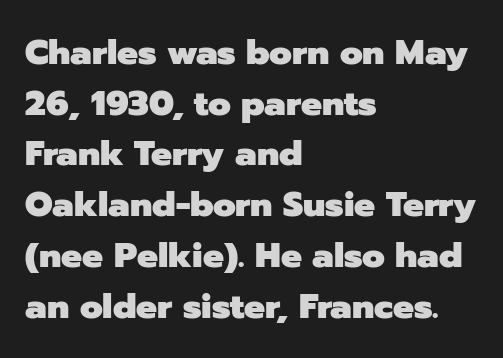
The text was rendered using a sans face with plain stroke endings. The passage shown is typed in a proportional face where columns would drift. No word sits above an underline. These lines sit exactly where default settings would place them. Quick note: not italic, upright. The type is set solid horizontally, with unmodified tracking.
